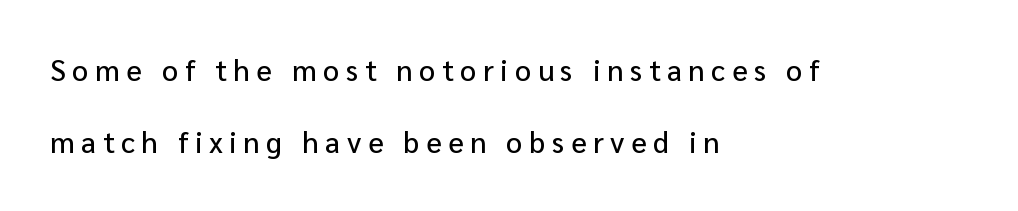
{"serif": "no", "italic": "no", "width": "normal", "stroke_contrast": "low", "x_height": "medium", "monospaced": "no", "underline": "no", "align": "left", "line_spacing": "loose", "line_spacing_ratio": 2.5, "letter_spacing": "wide", "letter_spacing_em": 0.23, "glyph_px": 29}
